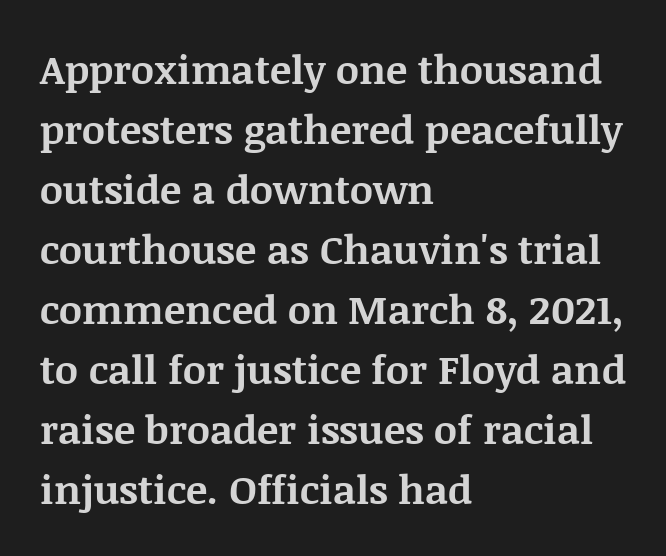
This rendering uses left alignment, leaving the right contour irregular. Characters remain perfectly vertical along every line. Heavy, bold letterforms. Do the characters align in a grid? No, the font is proportional. The passage shown has conventional tracking throughout. The glyphs in this specimen are seriffed.
